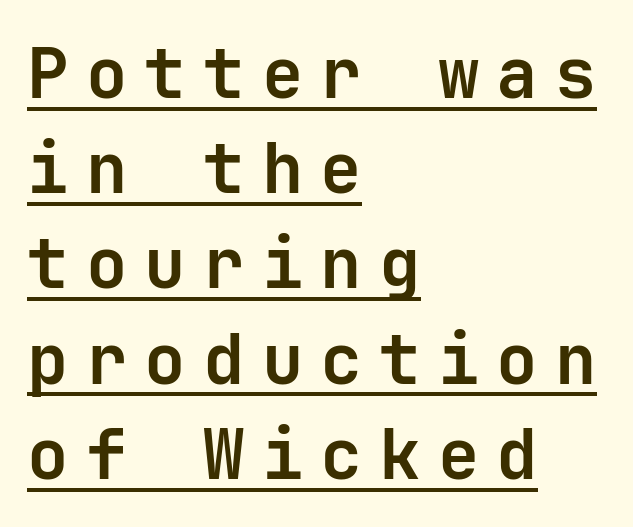
Q: Is the text bold? A: Yes.
Q: Is the text italic (slanted)? A: No, it is upright.
Q: Is the typeface a serif or a sans-serif typeface? A: Sans-serif.
Q: Is the text underlined? A: Yes.
Q: How is the paragraph aligned? A: Left-aligned.
Q: Is the spacing between letters normal or unusually wide? A: Unusually wide.
Q: Is the spacing between lines tight, normal or loose? A: Normal.
Q: Width (condensed, normal, or wide)? A: Normal.
Q: Stroke contrast? A: Low.
Q: x-height? A: Medium.
Q: Monospaced? A: Yes.
